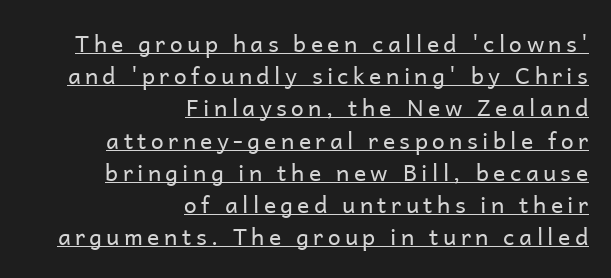
The typesetting does not lean heavy: it is not bold. Short and long lines alike share a common ending point at right. Posture: upright roman. The space between consecutive lines is moderate. The rendering uses the underline text-decoration.
